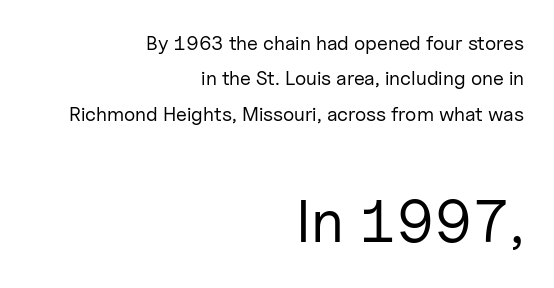
Q: Is the text bold? A: No.
Q: Is the text italic (slanted)? A: No, it is upright.
Q: Is the typeface a serif or a sans-serif typeface? A: Sans-serif.
Q: Is the text underlined? A: No.
Q: How is the paragraph aligned? A: Right-aligned.
Q: Is the spacing between letters normal or unusually wide? A: Normal.
Q: Which block of text is set in a larger size, the first (top) or the second (bottom)? A: The second (bottom) one.
Q: Width (condensed, normal, or wide)? A: Normal.
Q: Stroke contrast? A: Low.
Q: x-height? A: Medium.
Q: Monospaced? A: No.
